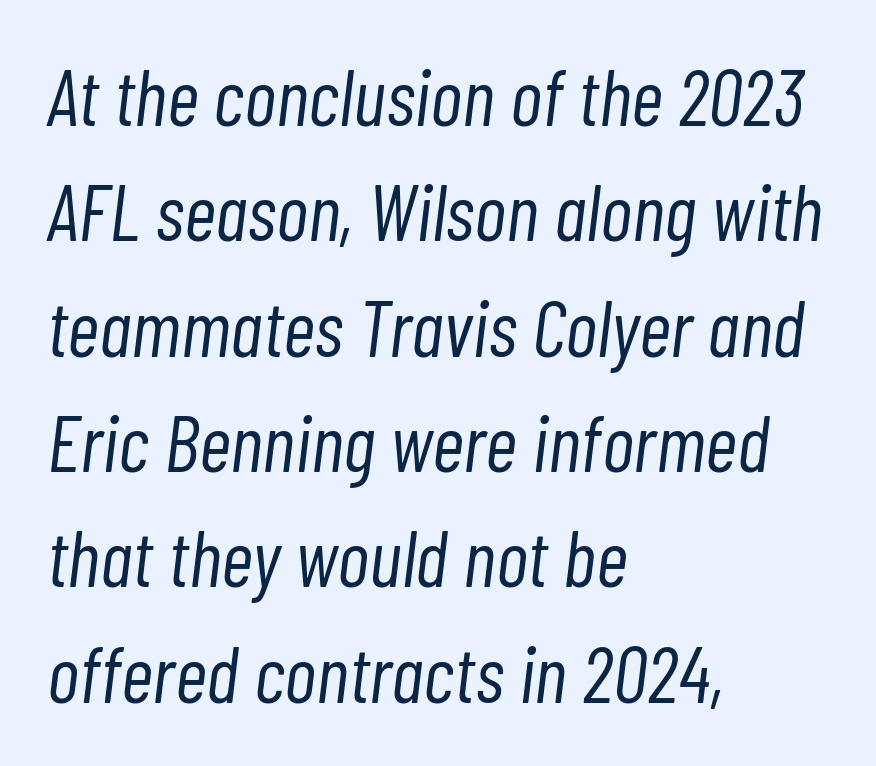
Q: Is the text bold? A: No.
Q: Is the text italic (slanted)? A: Yes, it leans right by about 7 degrees.
Q: Is the text underlined? A: No.
Q: How is the paragraph aligned? A: Left-aligned.
Q: Is the spacing between letters normal or unusually wide? A: Normal.
Q: Is the spacing between lines tight, normal or loose? A: Normal.
Q: Width (condensed, normal, or wide)? A: Condensed.
Q: Stroke contrast? A: Low.
Q: x-height? A: Medium.
Q: Monospaced? A: No.
